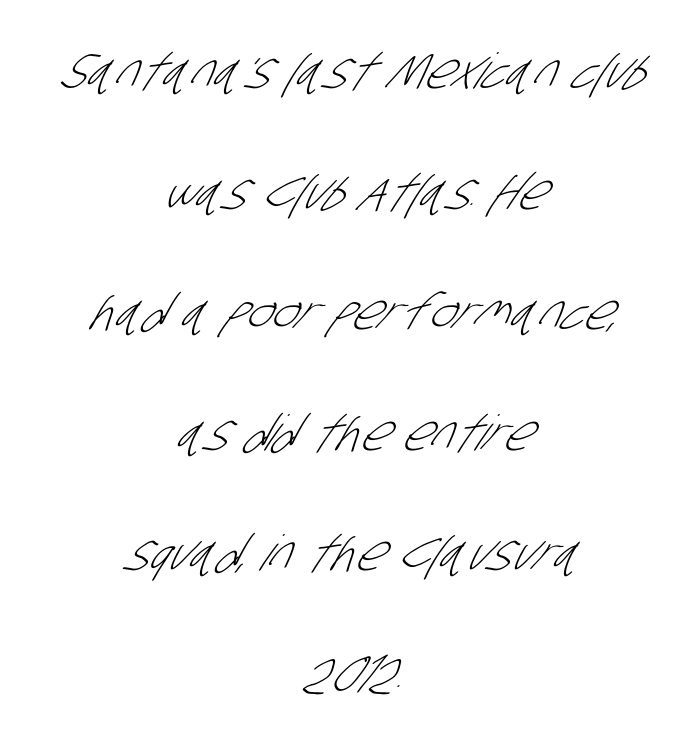
Q: Is the text bold? A: No.
Q: Is the typeface a serif or a sans-serif typeface? A: Sans-serif.
Q: Is the text underlined? A: No.
Q: How is the paragraph aligned? A: Centered.
Q: Is the spacing between letters normal or unusually wide? A: Normal.
Q: Is the spacing between lines tight, normal or loose? A: Loose.
Q: Width (condensed, normal, or wide)? A: Condensed.
Q: Stroke contrast? A: Low.
Q: x-height? A: Large.
Q: Monospaced? A: No.
